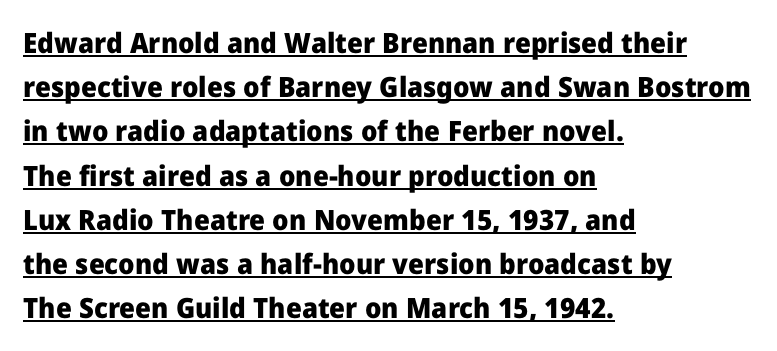
The letters carry no serifs — their stems end cleanly without finishing strokes. Proportional: the letters do not fall into vertical columns. The font is running at its bold setting. Alignment: flush left.
